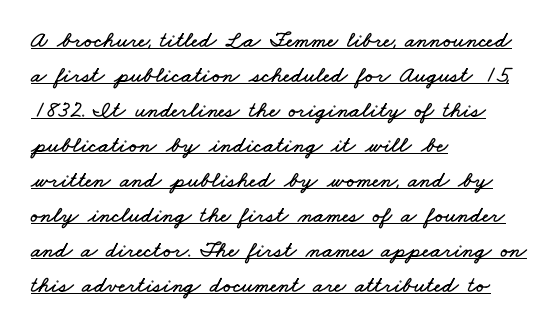
Q: Is the text underlined? A: Yes.
Q: How is the paragraph aligned? A: Left-aligned.
Q: Is the spacing between letters normal or unusually wide? A: Normal.
Q: Is the spacing between lines tight, normal or loose? A: Normal.
